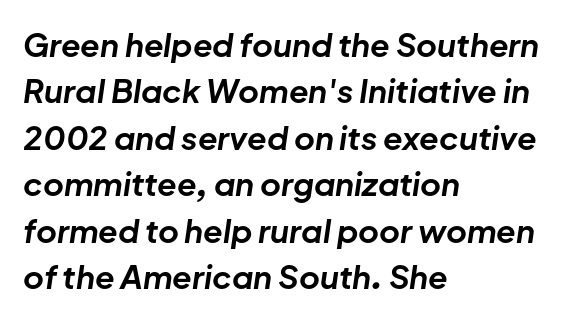
{"italic": "yes", "lean": "right", "slant_degrees": 8, "bold": "yes", "weight": "bold", "width": "normal", "stroke_contrast": "low", "x_height": "medium", "monospaced": "no", "underline": "no", "align": "left", "line_spacing": "normal", "line_spacing_ratio": 1.45, "letter_spacing": "normal", "letter_spacing_em": 0.0, "glyph_px": 32}
